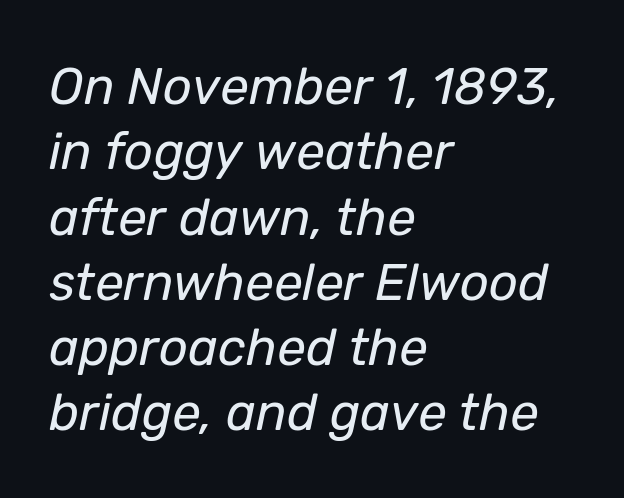
Q: Is the text bold? A: No.
Q: Is the text italic (slanted)? A: Yes, it leans right by about 12 degrees.
Q: Is the text underlined? A: No.
Q: How is the paragraph aligned? A: Left-aligned.
Q: Is the spacing between letters normal or unusually wide? A: Normal.
Q: Is the spacing between lines tight, normal or loose? A: Normal.
Q: Width (condensed, normal, or wide)? A: Normal.
Q: Stroke contrast? A: Low.
Q: x-height? A: Medium.
Q: Monospaced? A: No.
